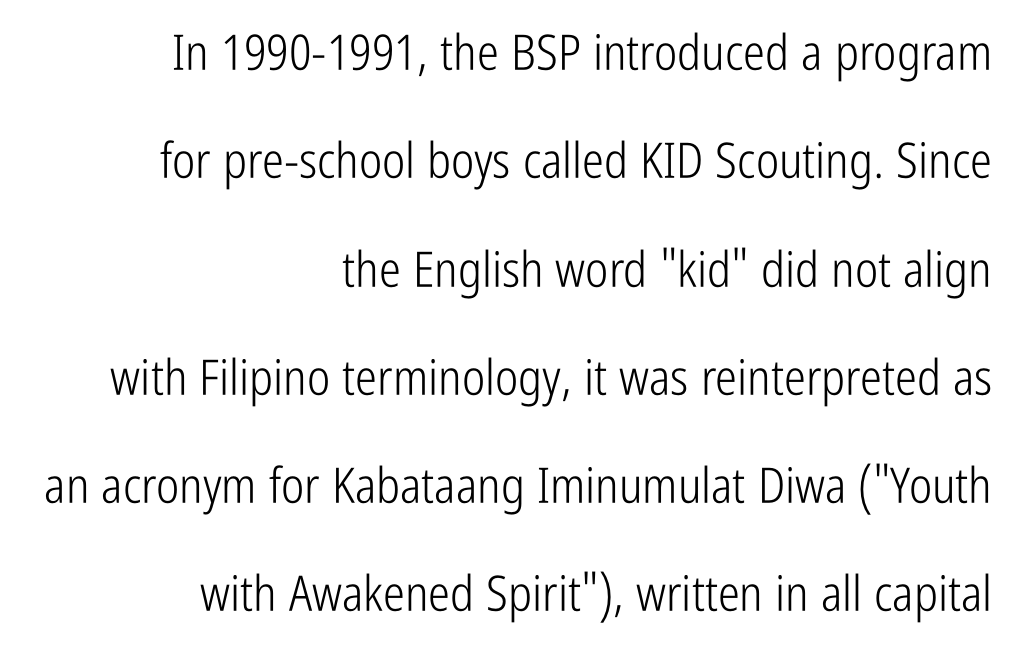
The words here are not underlined. Standard letterfit; no display-style spreading of the glyphs. Style check: upright. Spacing verdict: proportional, widths tailored to each character. Vertical spacing — loose.
